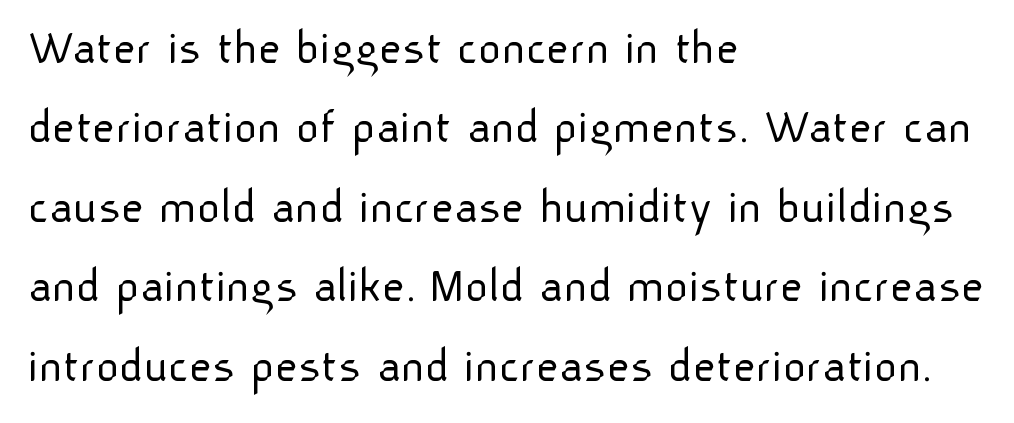
{"serif": "no", "italic": "no", "bold": "no", "weight": "light", "width": "normal", "stroke_contrast": "low", "x_height": "medium", "monospaced": "no", "underline": "no", "align": "left", "line_spacing": "normal", "line_spacing_ratio": 1.59, "letter_spacing": "normal", "letter_spacing_em": 0.0, "glyph_px": 50}
